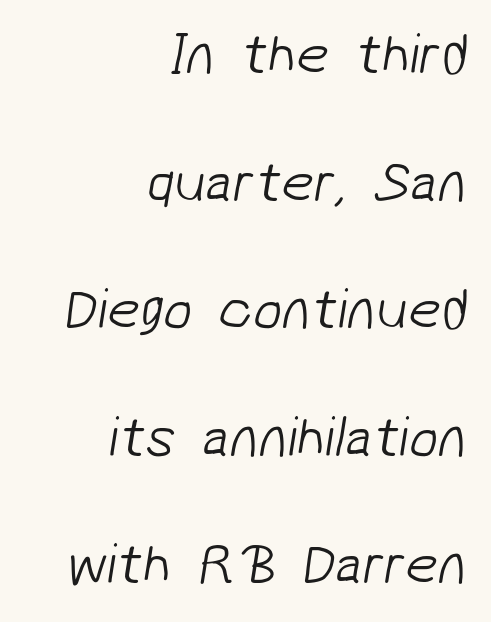
The image shows 58 px light sans-serif type; set right-aligned, loose line spacing (2.2x), normal letter spacing, not underlined; low stroke contrast and a medium x-height.
